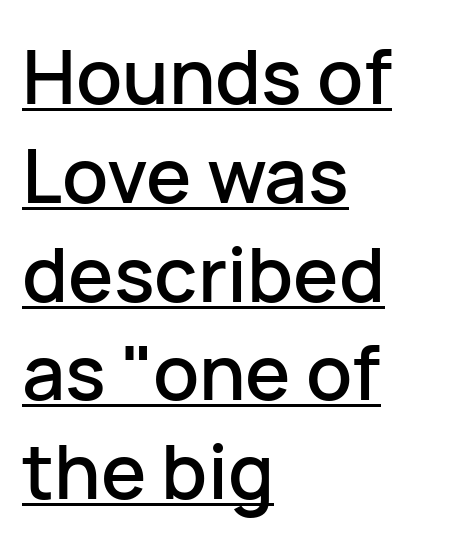
{"serif": "no", "italic": "no", "width": "normal", "stroke_contrast": "low", "x_height": "medium", "monospaced": "no", "underline": "yes", "align": "left", "line_spacing": "normal", "line_spacing_ratio": 1.3, "letter_spacing": "normal", "letter_spacing_em": 0.0, "glyph_px": 76}
